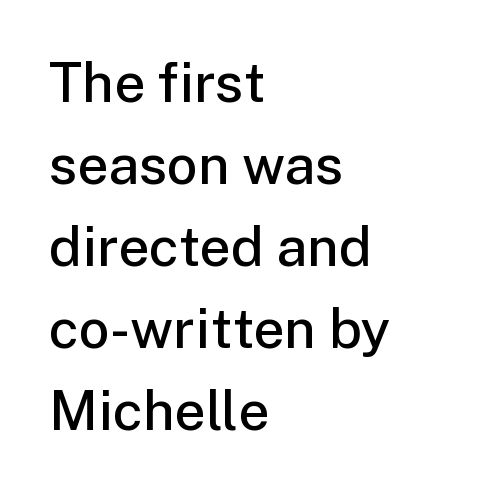
A typesetter would call this leading conventional body-copy spacing. As a designer I'd log this as weight 600, semibold. A typesetter would call this zero additional tracking. Where is the straight margin? On the left. Posture: vertical.
